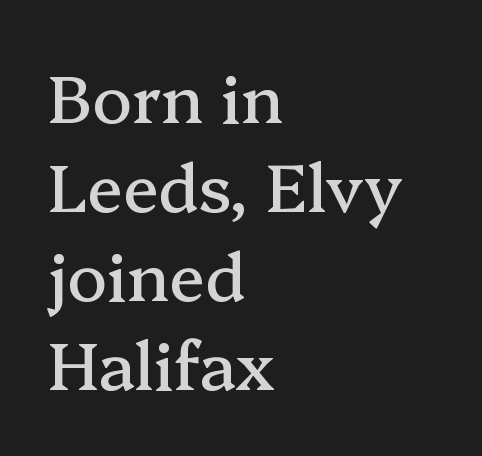
Each letter keeps its own natural width here, so spacing adapts to shape. The letters sit at their default tracking, neither squeezed nor spread. Serif or sans? Serif — the stroke terminals have little feet. The rendering uses a moderate line-height, typical for paragraphs. Each row of text sits above clean, open space.
